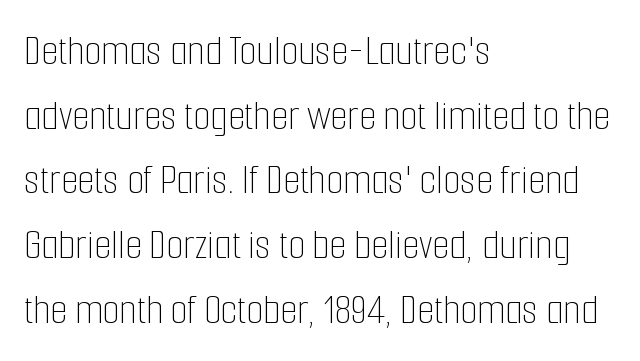
The image shows 44 px thin, condensed type, upright; set left-aligned, normal line spacing (1.47x), normal letter spacing, not underlined; low stroke contrast and a medium x-height.
